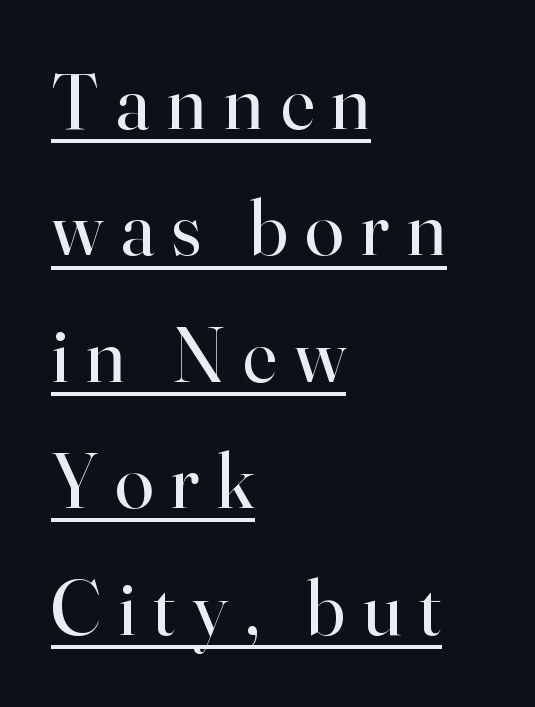
Heft: none added — not bold. This sample is left-justified, so line endings fall wherever the words run out. This sample uses a serif face. The vertical gap from one line to the next is medium.
